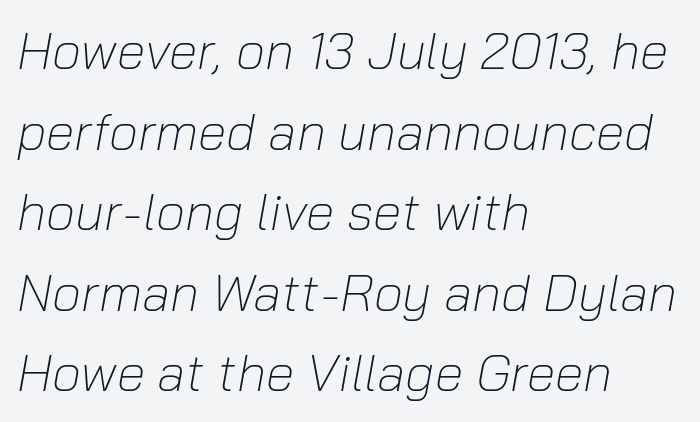
Q: Is the text bold? A: No.
Q: Is the text italic (slanted)? A: Yes, it leans right by about 10 degrees.
Q: Is the text underlined? A: No.
Q: How is the paragraph aligned? A: Left-aligned.
Q: Is the spacing between letters normal or unusually wide? A: Normal.
Q: Is the spacing between lines tight, normal or loose? A: Normal.
Q: Width (condensed, normal, or wide)? A: Normal.
Q: Stroke contrast? A: Low.
Q: x-height? A: Medium.
Q: Monospaced? A: No.
